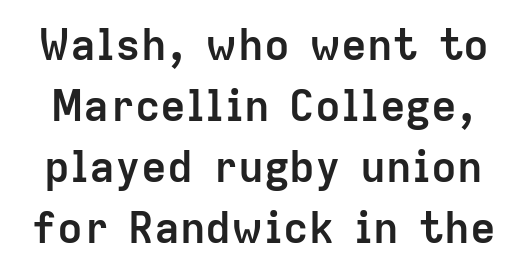
{"serif": "no", "italic": "no", "bold": "yes", "weight": "semibold", "width": "normal", "stroke_contrast": "low", "x_height": "medium", "monospaced": "no", "underline": "no", "line_spacing": "normal", "line_spacing_ratio": 1.42, "letter_spacing": "normal", "letter_spacing_em": 0.0, "glyph_px": 43}
